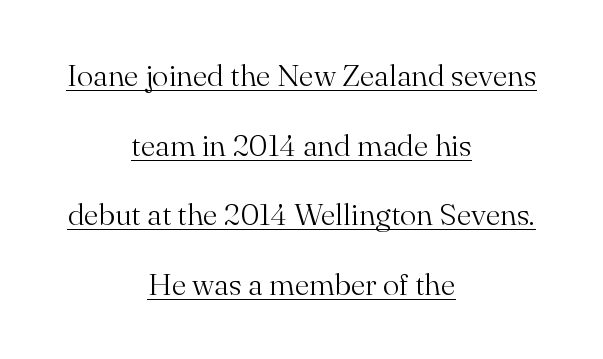
Q: Is the text bold? A: No.
Q: Is the text italic (slanted)? A: No, it is upright.
Q: Is the typeface a serif or a sans-serif typeface? A: Serif.
Q: Is the text underlined? A: Yes.
Q: How is the paragraph aligned? A: Centered.
Q: Is the spacing between letters normal or unusually wide? A: Normal.
Q: Is the spacing between lines tight, normal or loose? A: Loose.
Q: Width (condensed, normal, or wide)? A: Normal.
Q: Stroke contrast? A: Medium.
Q: x-height? A: Small.
Q: Monospaced? A: No.
